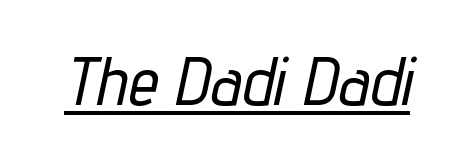
Q: Is the text italic (slanted)? A: Yes, it leans right by about 12 degrees.
Q: Is the text underlined? A: Yes.
Q: Is the spacing between letters normal or unusually wide? A: Normal.
Q: Width (condensed, normal, or wide)? A: Condensed.
Q: Stroke contrast? A: Low.
Q: x-height? A: Medium.
Q: Monospaced? A: No.
